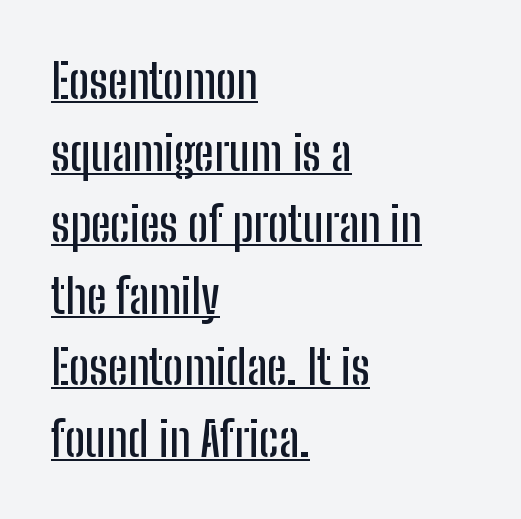
The image shows 48 px condensed sans-serif type, upright; set left-aligned, normal line spacing (1.49x), normal letter spacing, underlined; low stroke contrast and a medium x-height.
